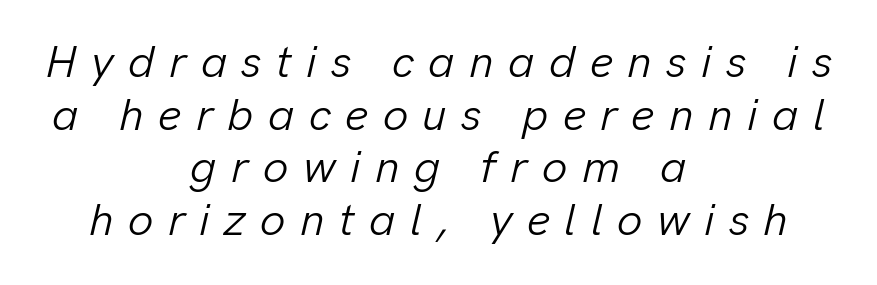
{"italic": "yes", "lean": "right", "slant_degrees": 13, "bold": "no", "weight": "light", "width": "normal", "stroke_contrast": "low", "x_height": "medium", "monospaced": "no", "underline": "no", "align": "center", "line_spacing_ratio": 1.17, "letter_spacing": "wide", "letter_spacing_em": 0.32, "glyph_px": 45}
